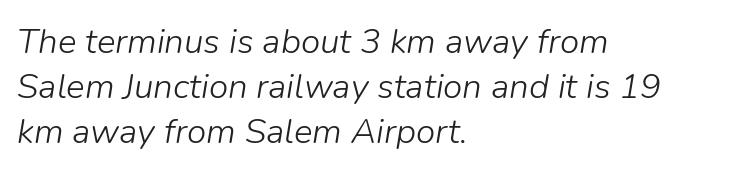
Rule under the text: the space is simply empty. Looking at the ascenders, they clearly lean. Note the varied advance widths — an 'i' is clearly narrower than an 'm'. All the whitespace from short lines collects on the right. Honestly, the row spacing looks completely unremarkable. There is no visible air inserted between adjacent glyphs.
